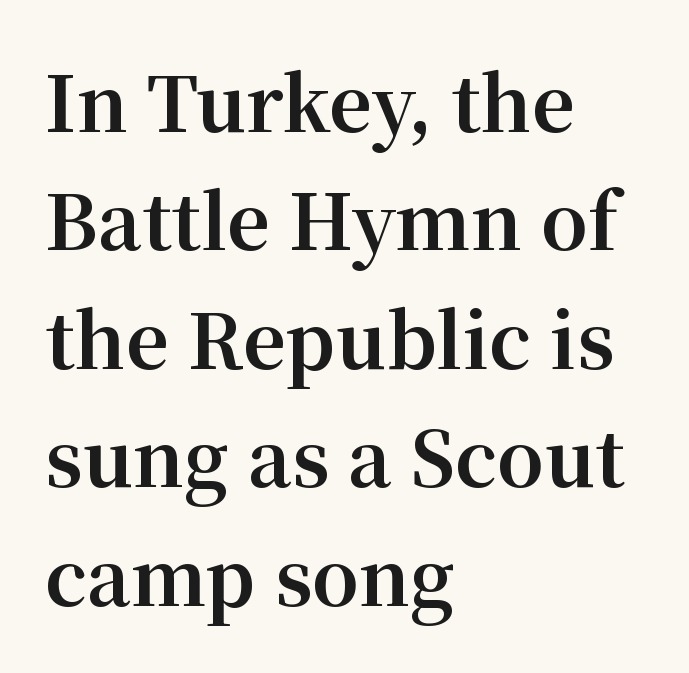
The image shows 75 px bold serif type, upright; set left-aligned, normal line spacing (1.58x), normal letter spacing, not underlined; medium stroke contrast and a medium x-height.
